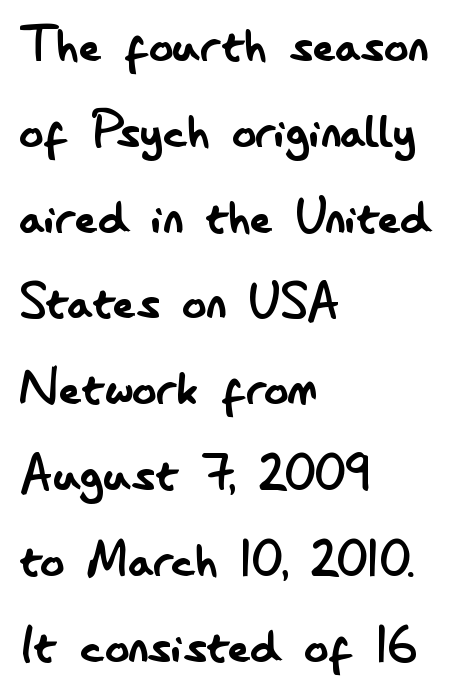
Proportional: the letters do not fall into vertical columns. Normally led — the rows are evenly, conventionally spaced. The lines are quadded left. No letter is thick-stroked: the sample isn't bold. Letter spacing: default.
